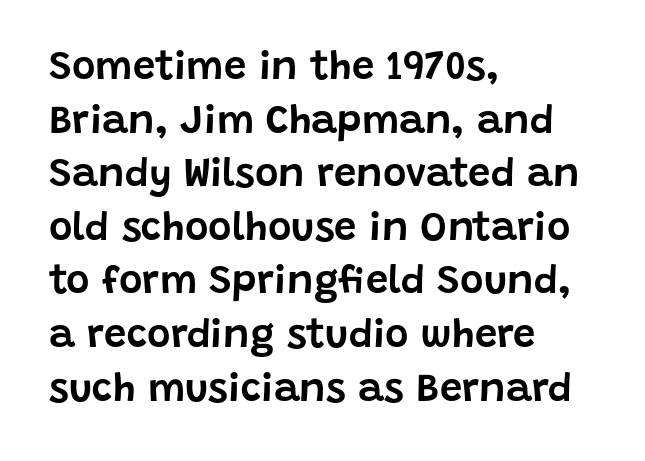
Q: Is the text italic (slanted)? A: No, it is upright.
Q: Is the typeface a serif or a sans-serif typeface? A: Sans-serif.
Q: Is the text underlined? A: No.
Q: How is the paragraph aligned? A: Left-aligned.
Q: Is the spacing between letters normal or unusually wide? A: Normal.
Q: Is the spacing between lines tight, normal or loose? A: Normal.
Q: Width (condensed, normal, or wide)? A: Normal.
Q: Stroke contrast? A: Low.
Q: x-height? A: Large.
Q: Monospaced? A: No.
